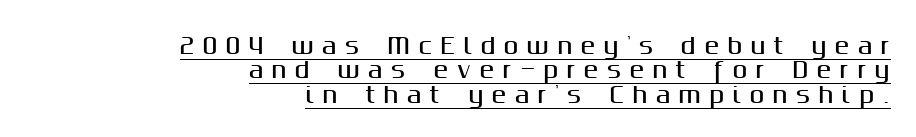
The image shows 22 px text type, upright; set right-aligned, tight line spacing (1.11x), unusually wide letter spacing (+0.38 em), underlined.
